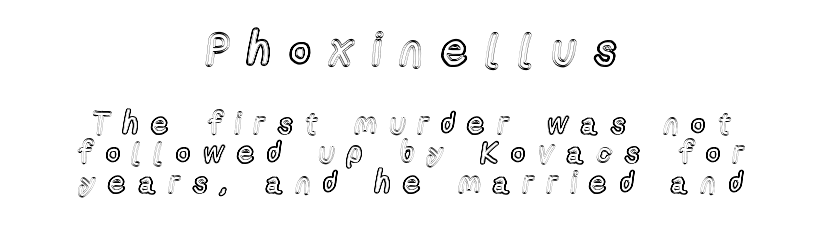
Horizontally, the lines are justified to the midpoint only. Look at the glyph heights: the upper group is clearly the bigger setting. Nobody drew a line under any word here. These lines huddle together more closely than default settings would place them. The letters advance in unequal steps, a hallmark of proportional type.
